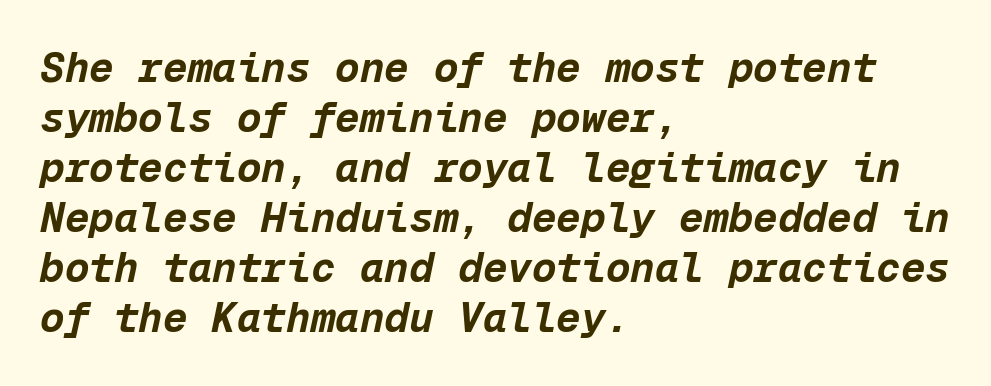
The image shows 41 px bold type, italic (leaning right), monospaced; set left-aligned, line spacing 1.22x, normal letter spacing, not underlined; low stroke contrast and a medium x-height.
